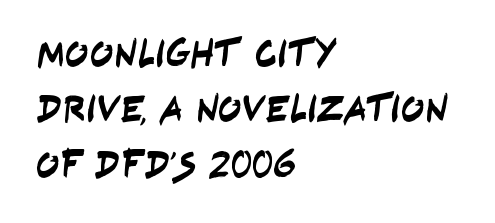
{"serif": "no", "width": "condensed", "stroke_contrast": "low", "x_height": "large", "monospaced": "no", "underline": "no", "align": "left", "line_spacing": "normal", "line_spacing_ratio": 1.42, "letter_spacing": "normal", "letter_spacing_em": 0.0, "glyph_px": 39}
